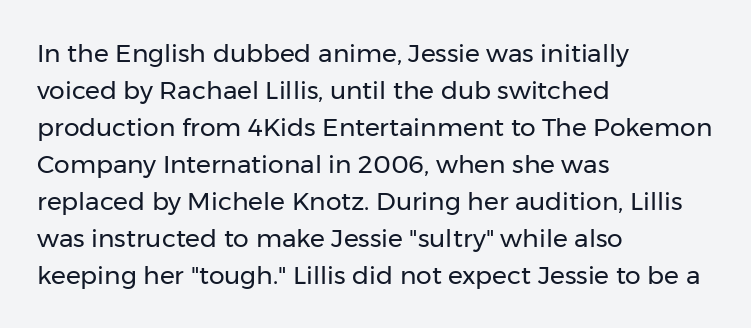
A typesetter would call this leading conventional body-copy spacing. Descender tails drop into unmarked territory. Visually the block forms a straight wall on the left and a jagged coastline on the right. Do the letters lean? They stand straight.
